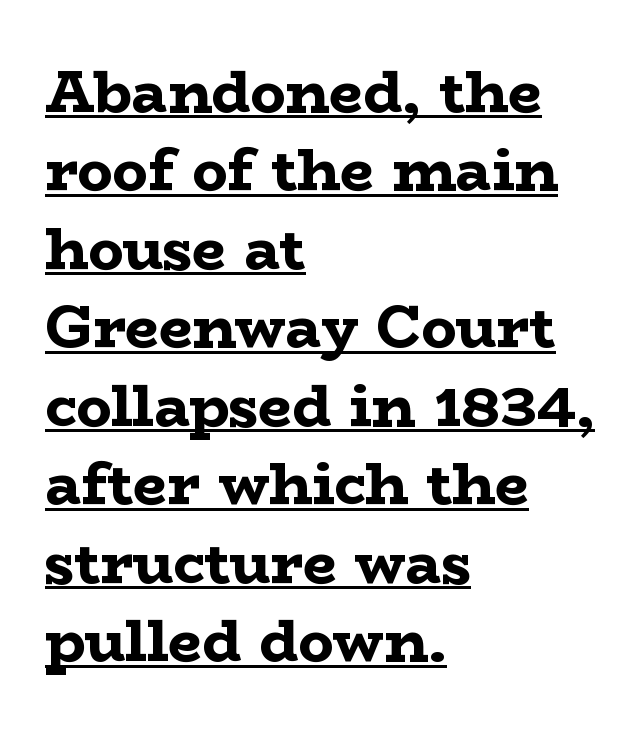
{"serif": "yes", "italic": "no", "bold": "yes", "weight": "bold", "width": "wide", "stroke_contrast": "low", "x_height": "medium", "monospaced": "no", "underline": "yes", "align": "left", "line_spacing": "normal", "line_spacing_ratio": 1.33, "letter_spacing": "normal", "letter_spacing_em": 0.0, "glyph_px": 59}
